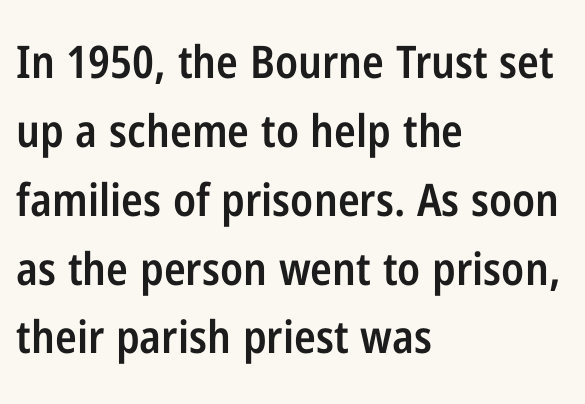
Q: Is the text bold? A: Semi-bold.
Q: Is the text italic (slanted)? A: No, it is upright.
Q: Is the typeface a serif or a sans-serif typeface? A: Sans-serif.
Q: Is the text underlined? A: No.
Q: How is the paragraph aligned? A: Left-aligned.
Q: Is the spacing between letters normal or unusually wide? A: Normal.
Q: Is the spacing between lines tight, normal or loose? A: Normal.
Q: Width (condensed, normal, or wide)? A: Condensed.
Q: Stroke contrast? A: Low.
Q: x-height? A: Medium.
Q: Monospaced? A: No.
